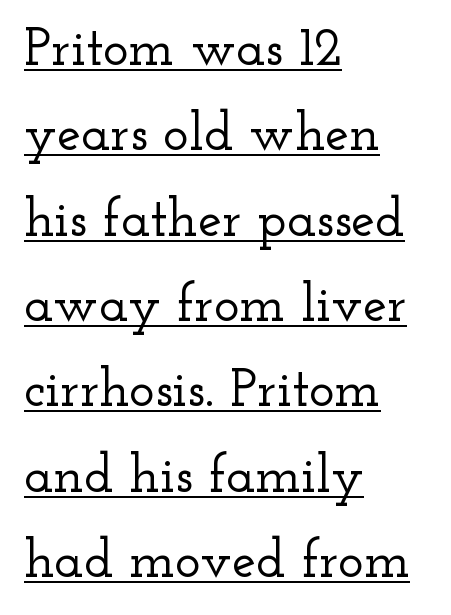
The image shows 54 px wide serif type, upright; set left-aligned, normal line spacing (1.58x), normal letter spacing, underlined; low stroke contrast and a small x-height.
